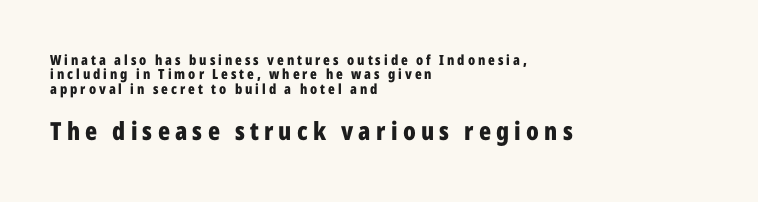
Q: Is the text bold? A: Yes.
Q: Is the text italic (slanted)? A: No, it is upright.
Q: Is the text underlined? A: No.
Q: How is the paragraph aligned? A: Left-aligned.
Q: Is the spacing between letters normal or unusually wide? A: Unusually wide.
Q: Is the spacing between lines tight, normal or loose? A: Tight.
Q: Which block of text is set in a larger size, the first (top) or the second (bottom)? A: The second (bottom) one.
